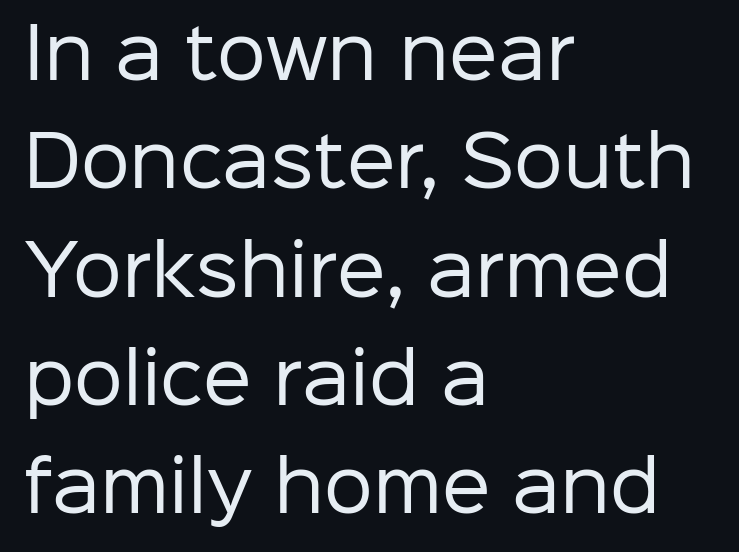
The image shows 69 px regular-weight sans-serif type, upright; set left-aligned, normal line spacing (1.57x), normal letter spacing, not underlined; low stroke contrast and a medium x-height.
